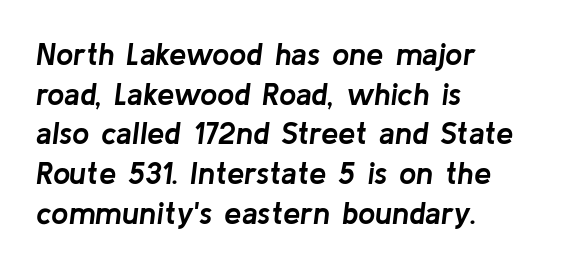
If you drew a line through each stem, it would be angled. Observe the ordinary spacing: letters are neighbours, not strangers. Each new line begins a customary step beneath the previous one. Here the designer chose a conventional face with non-uniform glyph widths. The specimen omits any rule beneath the text block's lines.
